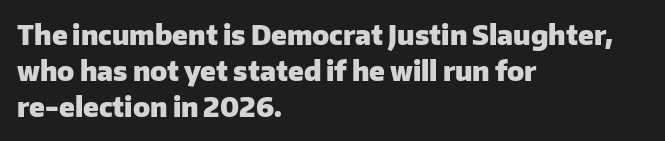
{"italic": "no", "bold": "yes", "underline": "no", "align": "left", "line_spacing": "normal", "line_spacing_ratio": 1.34, "letter_spacing": "normal", "letter_spacing_em": 0.0, "glyph_px": 27}
